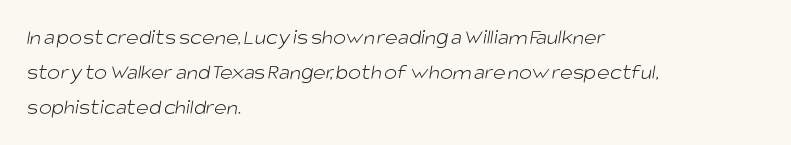
{"bold": "no", "underline": "no", "align": "left", "line_spacing": "normal", "line_spacing_ratio": 1.58, "letter_spacing": "normal", "letter_spacing_em": 0.0, "glyph_px": 22}
